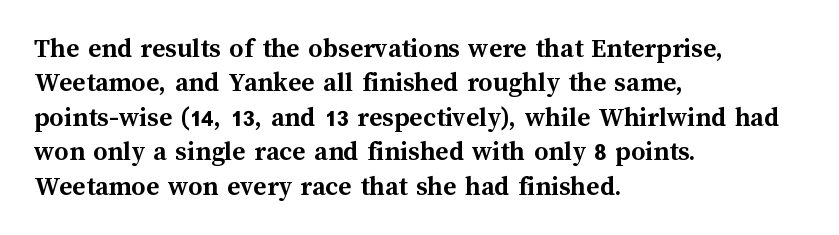
{"italic": "no", "bold": "yes", "weight": "semibold", "width": "normal", "stroke_contrast": "medium", "x_height": "medium", "monospaced": "no", "underline": "no", "align": "left", "line_spacing_ratio": 1.23, "letter_spacing": "normal", "letter_spacing_em": 0.0, "glyph_px": 28}
